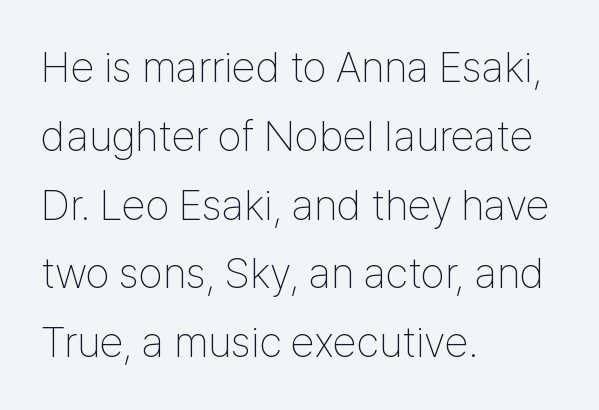
The image shows 43 px thin, condensed sans-serif type, upright; set left-aligned, normal line spacing (1.6x), normal letter spacing, not underlined; low stroke contrast and a medium x-height.
